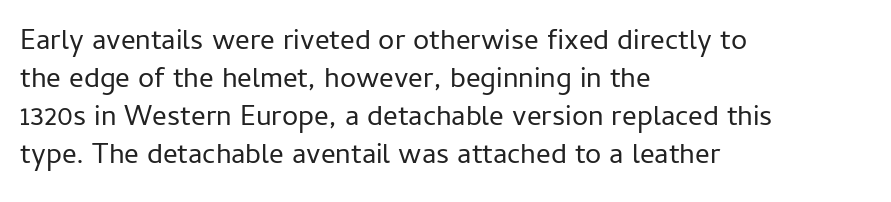
{"serif": "no", "italic": "no", "bold": "no", "weight": "regular", "width": "normal", "stroke_contrast": "low", "x_height": "medium", "monospaced": "no", "underline": "no", "align": "left", "line_spacing": "normal", "line_spacing_ratio": 1.31, "letter_spacing": "normal", "letter_spacing_em": 0.0, "glyph_px": 29}
